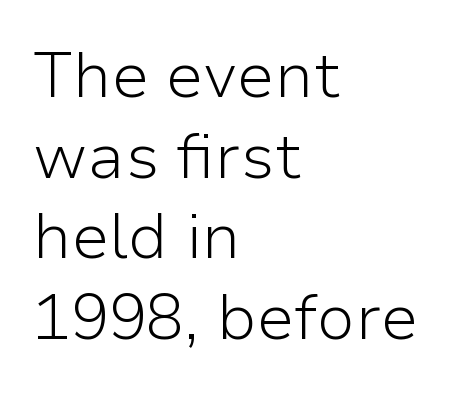
Default kerning and tracking; the words read as compact shapes. Descenders are the only things crossing below the line. All the whitespace from short lines collects on the right. This block has exactly the height ordinary leading produces. The strokes are not fattened; the text isn't bold.
